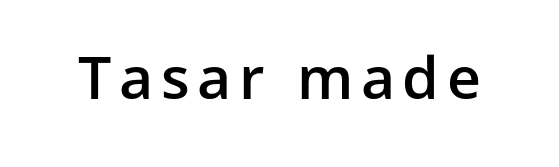
Q: Is the text bold? A: Semi-bold.
Q: Is the text italic (slanted)? A: No, it is upright.
Q: Is the typeface a serif or a sans-serif typeface? A: Sans-serif.
Q: Is the text underlined? A: No.
Q: Width (condensed, normal, or wide)? A: Normal.
Q: Stroke contrast? A: Low.
Q: x-height? A: Medium.
Q: Monospaced? A: No.
